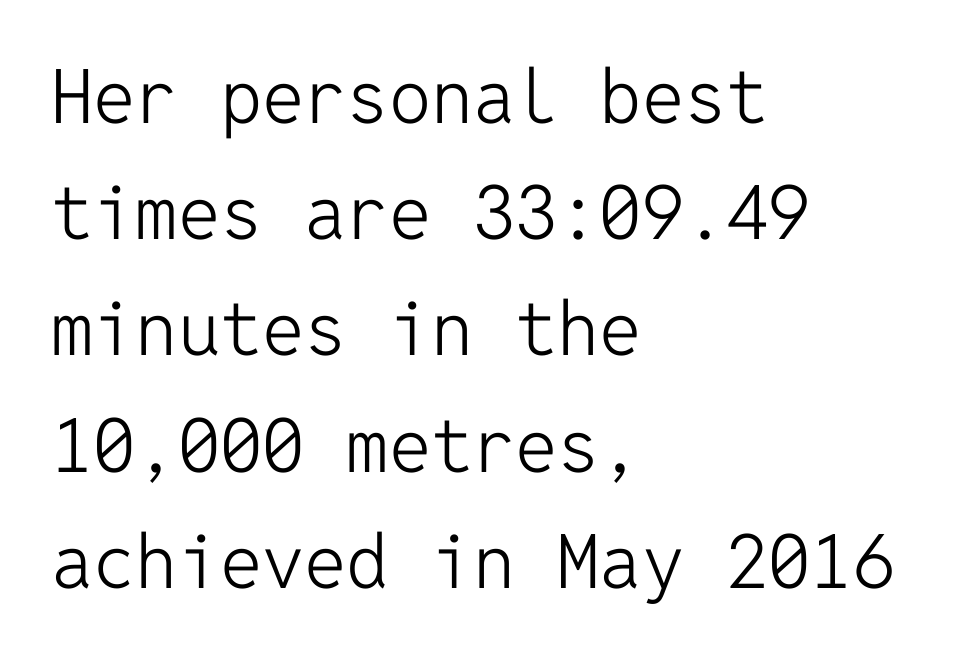
Inter-character spacing is left at the font's built-in metrics. The lines in this sample share a left origin and differ only in where they stop. Check under the words: just untouched page. No chunkiness to these letters — they're not bold. Is this a fixed-width face? Yes — each glyph sits in an identical cell. This sample uses an upright cut, with every glyph sitting square on the baseline.
